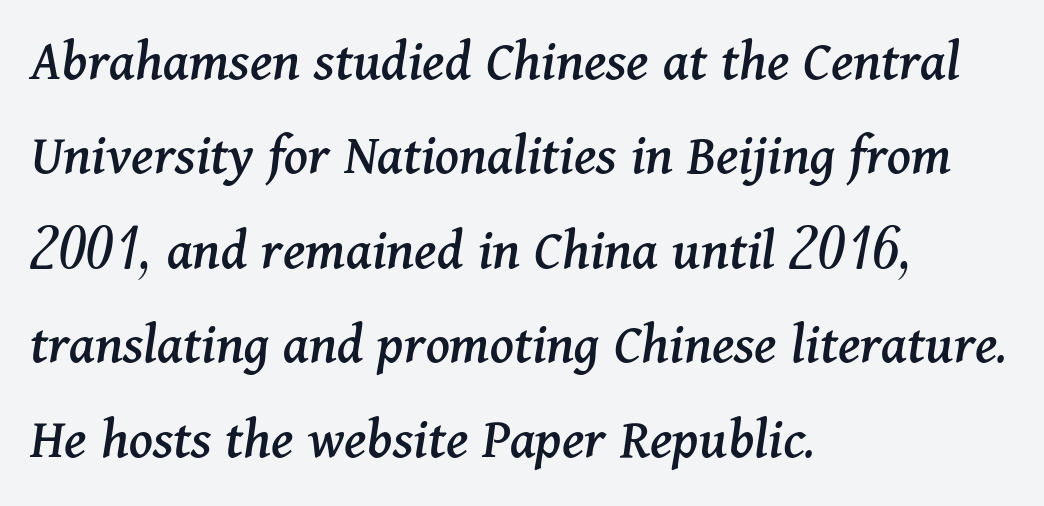
{"serif": "yes", "italic": "yes", "lean": "right", "slant_degrees": 11, "width": "normal", "stroke_contrast": "medium", "x_height": "medium", "monospaced": "no", "underline": "no", "align": "left", "line_spacing": "normal", "line_spacing_ratio": 1.6, "letter_spacing": "normal", "letter_spacing_em": 0.0, "glyph_px": 59}
